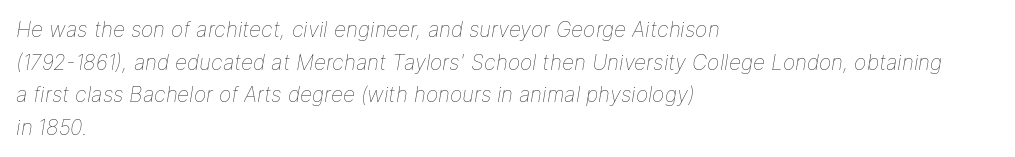
{"italic": "yes", "lean": "right", "slant_degrees": 9, "bold": "no", "underline": "no", "align": "left", "line_spacing": "normal", "line_spacing_ratio": 1.55, "letter_spacing": "normal", "letter_spacing_em": 0.0, "glyph_px": 21}
